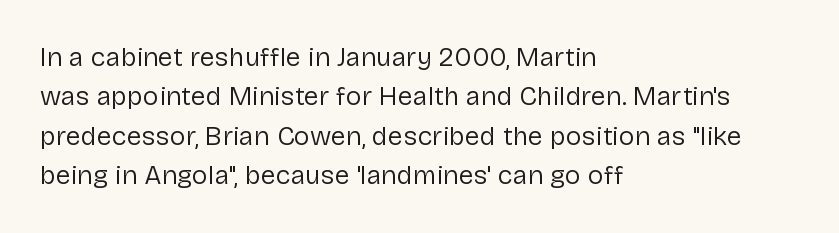
{"italic": "no", "bold": "no", "underline": "no", "align": "left", "line_spacing": "normal", "line_spacing_ratio": 1.46, "letter_spacing": "normal", "letter_spacing_em": 0.0, "glyph_px": 27}
